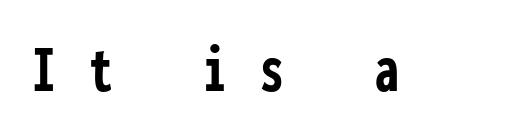
{"serif": "no", "italic": "no", "bold": "yes", "weight": "semibold", "width": "condensed", "stroke_contrast": "low", "x_height": "medium", "monospaced": "yes", "underline": "no", "letter_spacing": "wide", "letter_spacing_em": 0.49, "glyph_px": 68}
